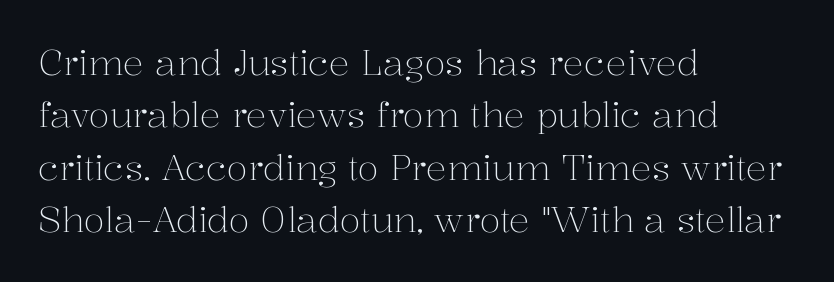
Italic: no, the glyphs are upright roman. To sum up the face: it has serifs. A typesetter would call this leading conventional body-copy spacing. The letters look calm and open, with moderate or lighter stems. Left-aligned paragraph, ragged on the right. The letters advance in unequal steps, a hallmark of proportional type.
